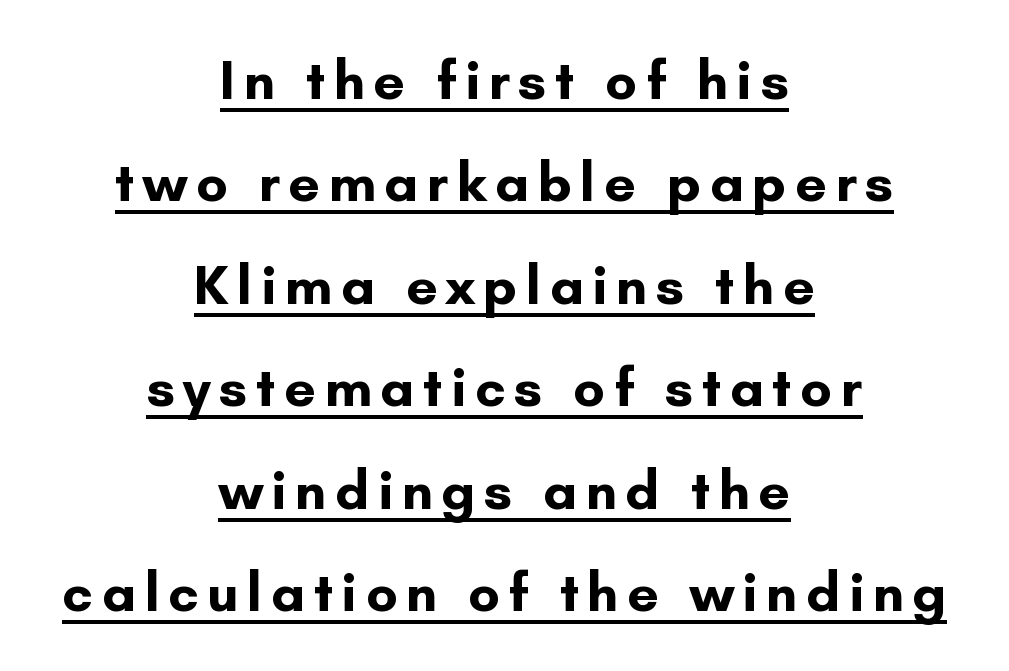
Classification — sans serif. A full-strength bold gives these letters their thick strokes. Every stem runs plumb, perpendicular to the baseline. Both edges are ragged and mirror each other, which tells us the setting is centered.
